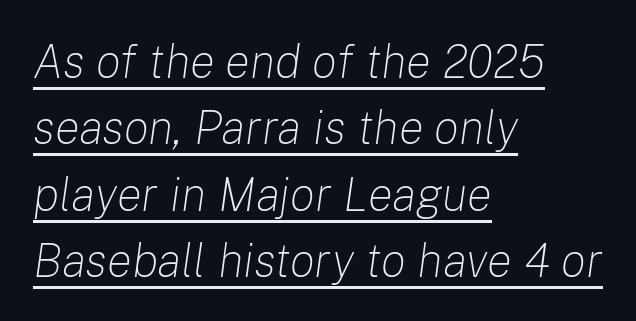
The image shows 47 px light type, italic (leaning right); set left-aligned, normal line spacing (1.41x), normal letter spacing, underlined; low stroke contrast and a medium x-height.
